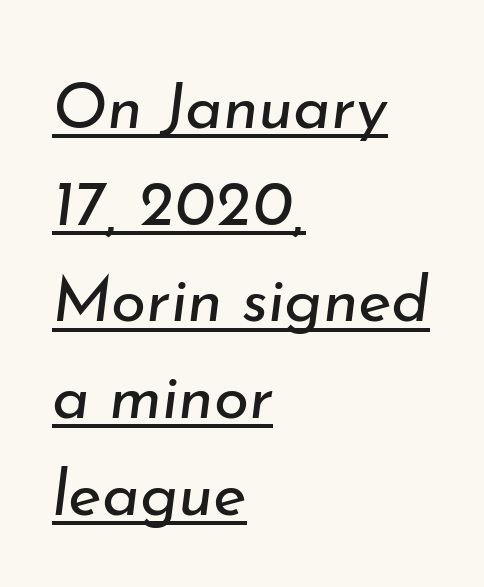
The image shows 64 px regular-weight type, italic (leaning right); set left-aligned, normal line spacing (1.51x), normal letter spacing, underlined; low stroke contrast and a small x-height.
